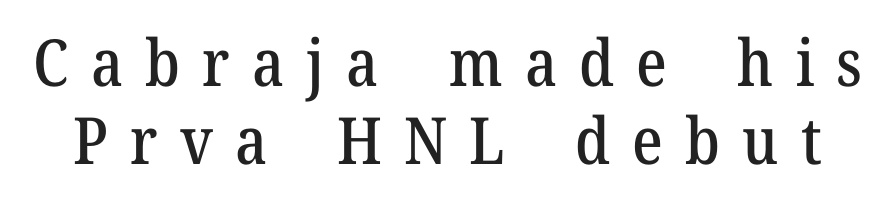
Q: Is the text italic (slanted)? A: No, it is upright.
Q: Is the typeface a serif or a sans-serif typeface? A: Serif.
Q: Is the text underlined? A: No.
Q: Is the spacing between letters normal or unusually wide? A: Unusually wide.
Q: Width (condensed, normal, or wide)? A: Normal.
Q: Stroke contrast? A: Medium.
Q: x-height? A: Medium.
Q: Monospaced? A: No.
